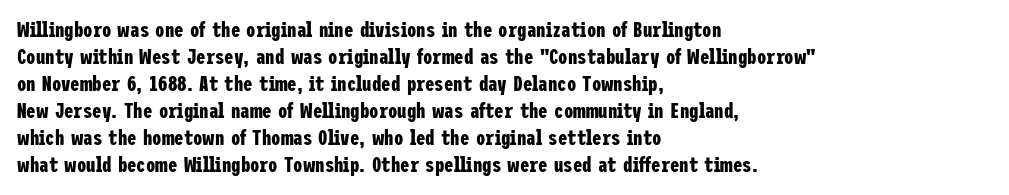
Q: Is the text bold? A: Yes.
Q: Is the text italic (slanted)? A: No, it is upright.
Q: Is the text underlined? A: No.
Q: How is the paragraph aligned? A: Left-aligned.
Q: Is the spacing between letters normal or unusually wide? A: Normal.
Q: Is the spacing between lines tight, normal or loose? A: Normal.
